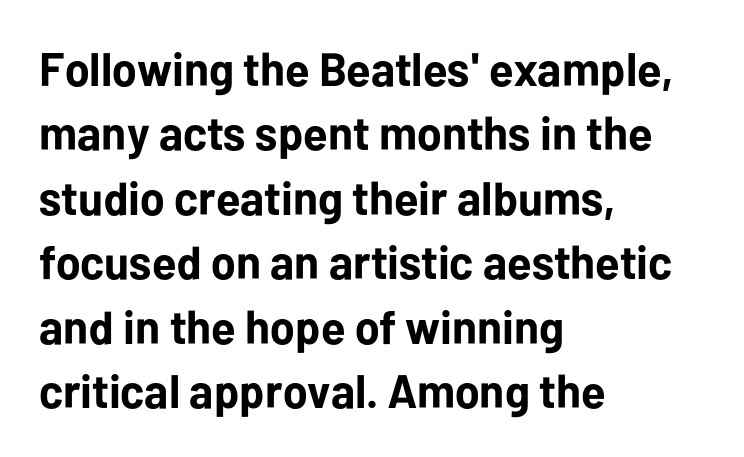
Designer's note — italics off, roman on. This rendering leaves character spacing at its baseline value. Each letter keeps its own natural width here, so spacing adapts to shape. Chunky letters — that's bold for sure. Typeset ragged right — the left edge is the straight one.
